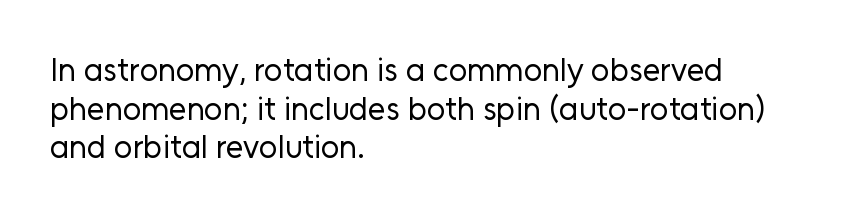
The image shows 32 px regular-weight sans-serif type, upright; set left-aligned, line spacing 1.21x, normal letter spacing, not underlined; low stroke contrast and a medium x-height.
